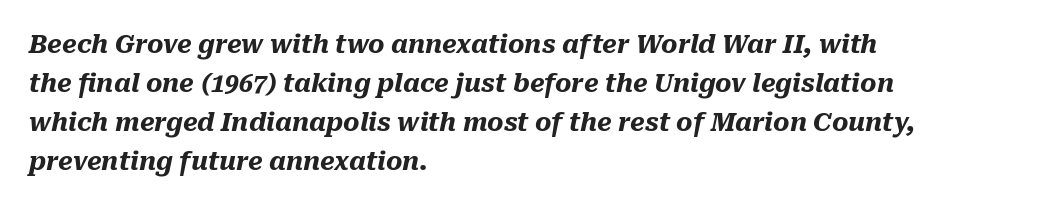
{"italic": "yes", "lean": "right", "slant_degrees": 10, "bold": "yes", "underline": "no", "align": "left", "line_spacing": "normal", "line_spacing_ratio": 1.56, "letter_spacing": "normal", "letter_spacing_em": 0.0, "glyph_px": 25}
